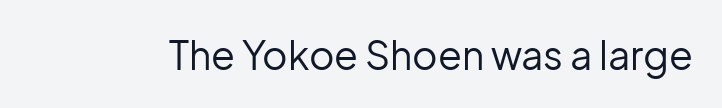
The image shows 39 px regular-weight sans-serif type, upright; set normal letter spacing, not underlined; low stroke contrast and a medium x-height.
